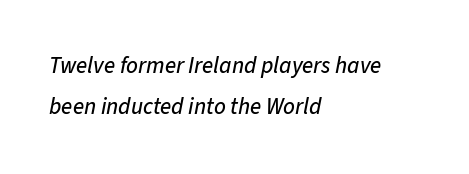
The typography opts for an oblique posture over an upright one. The tracking reads as untouched default to a designer's eye. All the whitespace from short lines collects on the right. Each row of text sits above clean, open space.
